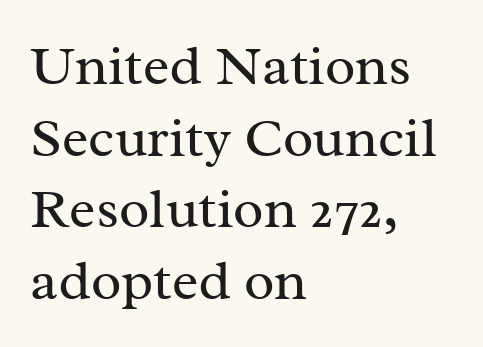
The paragraph shown leans on its left margin. This is not heavy type; no bold has been used. The text was rendered using a seriffed face with decorative stroke endings. Quick note: interline space is typical. When letters stand straight like this, we call the style roman or upright.
